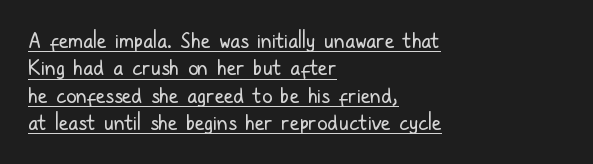
{"italic": "no", "bold": "no", "underline": "yes", "align": "left", "line_spacing": "normal", "line_spacing_ratio": 1.3, "letter_spacing": "normal", "letter_spacing_em": 0.0, "glyph_px": 21}
